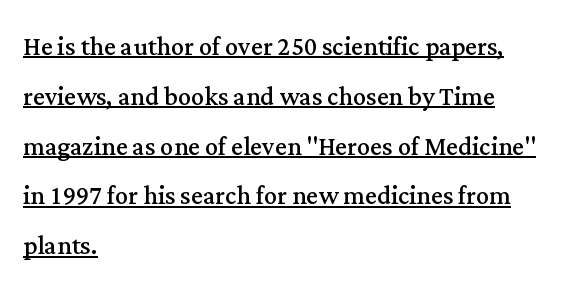
{"serif": "yes", "italic": "no", "bold": "no", "weight": "regular", "width": "normal", "stroke_contrast": "medium", "x_height": "medium", "monospaced": "no", "underline": "yes", "align": "left", "line_spacing": "normal", "line_spacing_ratio": 1.51, "letter_spacing": "normal", "letter_spacing_em": 0.0, "glyph_px": 33}
